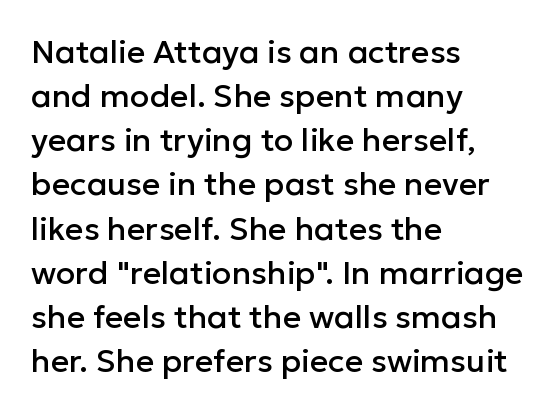
{"serif": "no", "italic": "no", "width": "normal", "stroke_contrast": "low", "x_height": "medium", "monospaced": "no", "underline": "no", "align": "left", "line_spacing": "normal", "line_spacing_ratio": 1.38, "letter_spacing": "normal", "letter_spacing_em": 0.0, "glyph_px": 32}
